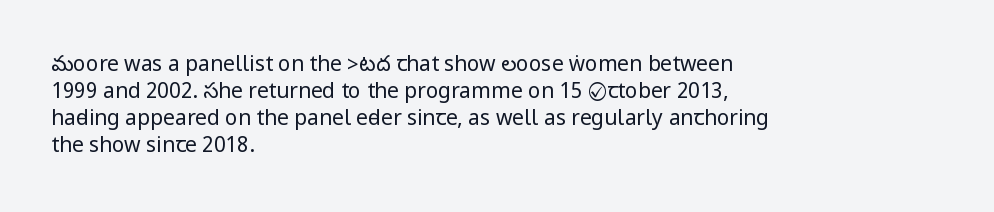
These lines keep a tight, regular rhythm from letter to letter. The rows are spaced the way most documents space them. Nothing heavy about these letters — not bold at all. A roman cut, with each character standing at attention. Check under the words: just untouched page. All the whitespace from short lines collects on the right.
